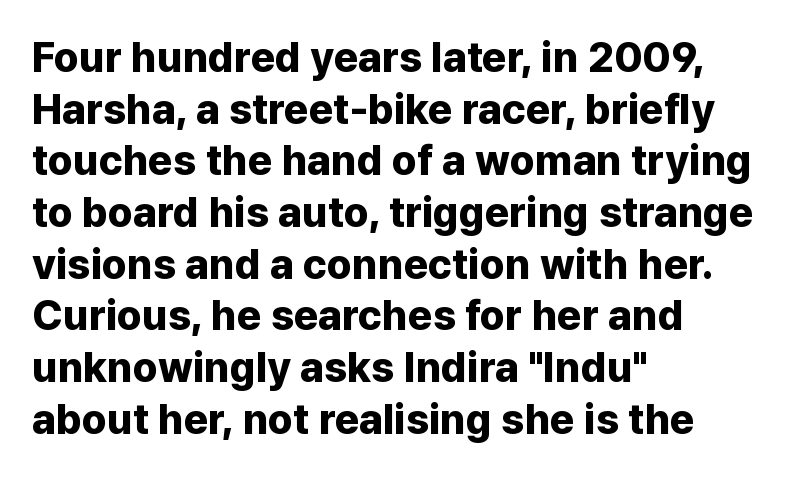
{"serif": "no", "italic": "no", "bold": "yes", "weight": "bold", "width": "normal", "stroke_contrast": "low", "x_height": "medium", "monospaced": "no", "underline": "no", "align": "left", "line_spacing_ratio": 1.23, "letter_spacing": "normal", "letter_spacing_em": 0.0, "glyph_px": 42}
